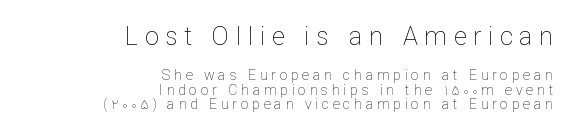
{"italic": "no", "bold": "no", "underline": "no", "align": "right", "line_spacing": "tight", "line_spacing_ratio": 1.04, "letter_spacing": "wide", "letter_spacing_em": 0.27, "larger_block": "first", "size_ratio": 1.79, "glyph_px": 25}
